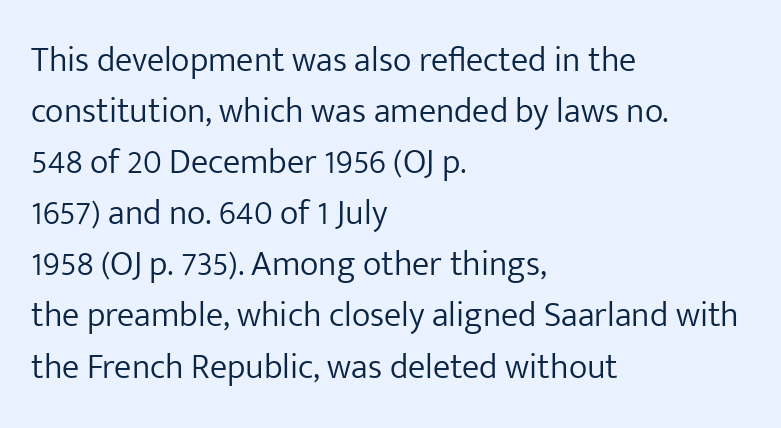
{"serif": "no", "italic": "no", "bold": "no", "weight": "light", "width": "normal", "stroke_contrast": "low", "x_height": "medium", "monospaced": "no", "underline": "no", "align": "left", "line_spacing": "normal", "line_spacing_ratio": 1.46, "letter_spacing": "normal", "letter_spacing_em": 0.0, "glyph_px": 35}
